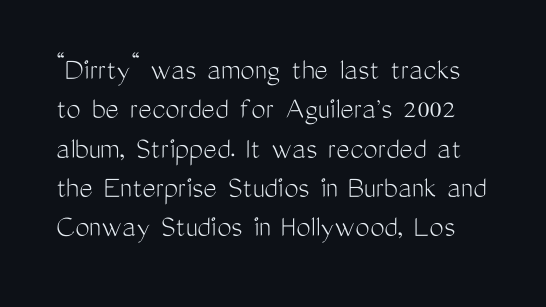
The image shows 32 px light, condensed sans-serif type, upright; set line spacing 1.23x, normal letter spacing, not underlined; medium stroke contrast and a medium x-height.
